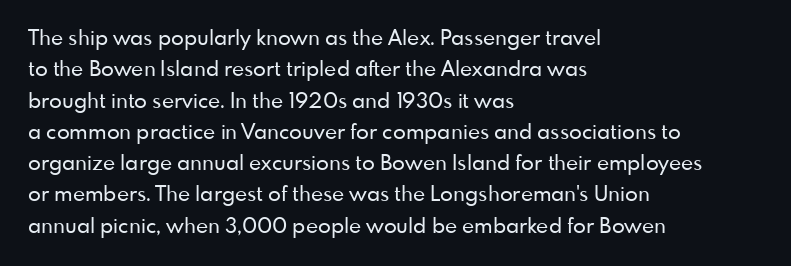
{"italic": "no", "underline": "no", "align": "left", "line_spacing": "normal", "line_spacing_ratio": 1.49, "letter_spacing": "normal", "letter_spacing_em": 0.0, "glyph_px": 21}
